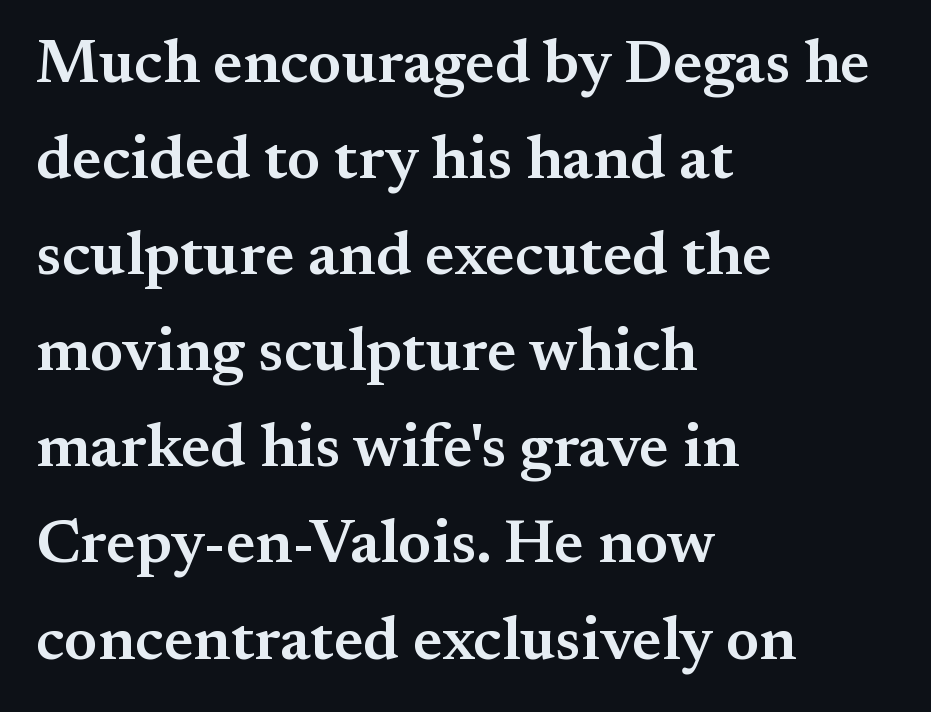
Q: Is the text bold? A: Semi-bold.
Q: Is the text italic (slanted)? A: No, it is upright.
Q: Is the typeface a serif or a sans-serif typeface? A: Serif.
Q: Is the text underlined? A: No.
Q: How is the paragraph aligned? A: Left-aligned.
Q: Is the spacing between letters normal or unusually wide? A: Normal.
Q: Is the spacing between lines tight, normal or loose? A: Normal.
Q: Width (condensed, normal, or wide)? A: Normal.
Q: Stroke contrast? A: Medium.
Q: x-height? A: Small.
Q: Monospaced? A: No.
